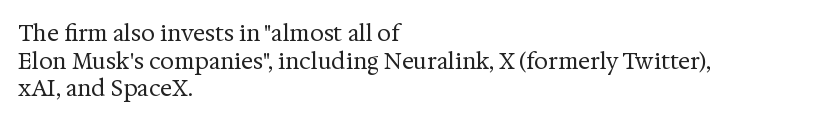
The typeface has the unassuming heft of standard copy or less. Vertical strokes here are truly vertical. A clean baseline with only descenders dipping below it. Default kerning and tracking; the words read as compact shapes.
